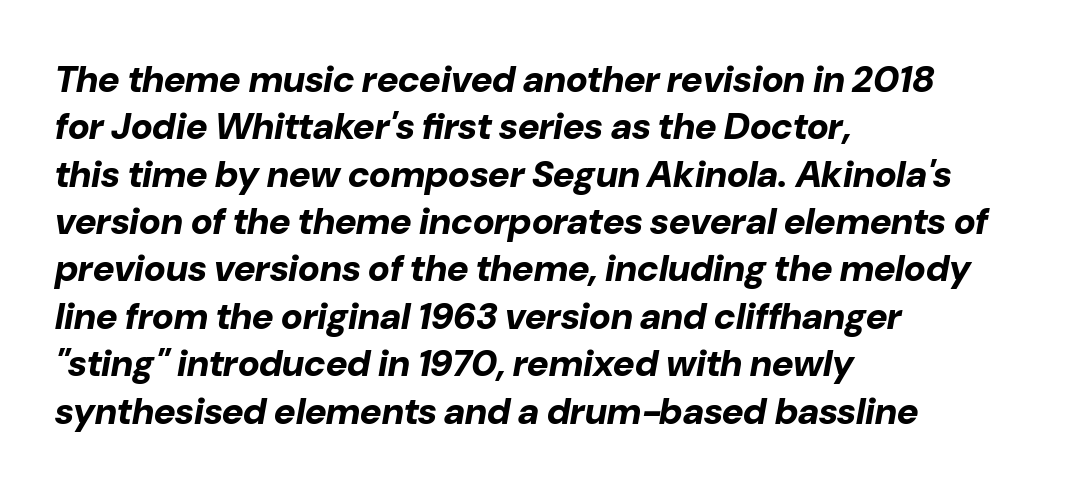
Q: Is the text bold? A: Yes.
Q: Is the text italic (slanted)? A: Yes, it leans right by about 10 degrees.
Q: Is the text underlined? A: No.
Q: How is the paragraph aligned? A: Left-aligned.
Q: Is the spacing between letters normal or unusually wide? A: Normal.
Q: Is the spacing between lines tight, normal or loose? A: Normal.
Q: Width (condensed, normal, or wide)? A: Normal.
Q: Stroke contrast? A: Low.
Q: x-height? A: Medium.
Q: Monospaced? A: No.
